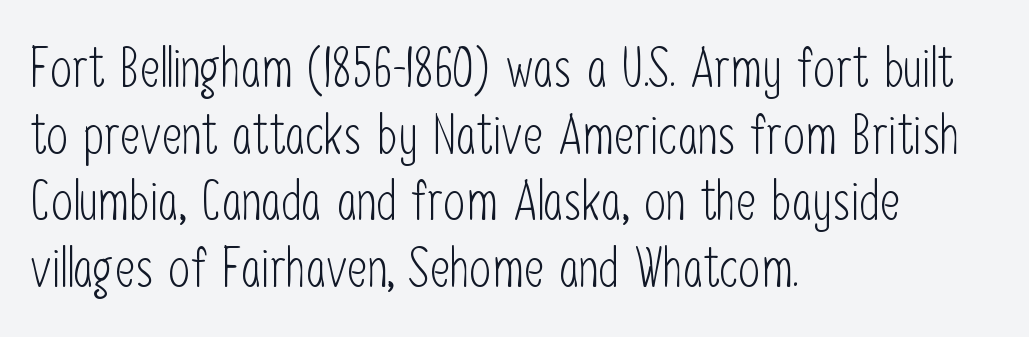
The image shows 55 px light, condensed sans-serif type, upright; set left-aligned, line spacing 1.21x, normal letter spacing, not underlined; low stroke contrast and a medium x-height.
